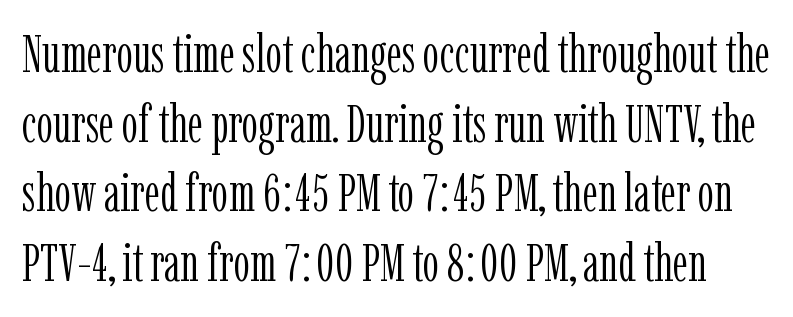
Q: Is the text bold? A: No.
Q: Is the text italic (slanted)? A: No, it is upright.
Q: Is the typeface a serif or a sans-serif typeface? A: Serif.
Q: Is the text underlined? A: No.
Q: Is the spacing between letters normal or unusually wide? A: Normal.
Q: Is the spacing between lines tight, normal or loose? A: Normal.
Q: Width (condensed, normal, or wide)? A: Condensed.
Q: Stroke contrast? A: Low.
Q: x-height? A: Medium.
Q: Monospaced? A: No.
